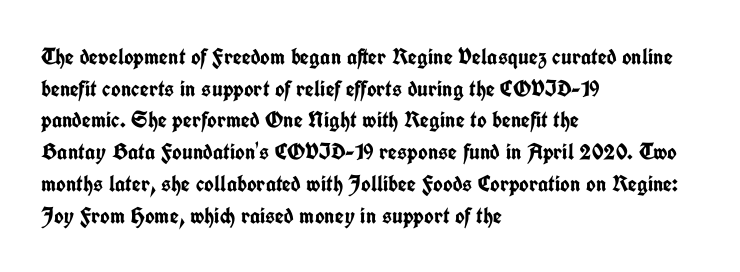
The image shows 23 px bold type, upright; set left-aligned, normal line spacing (1.38x), normal letter spacing, not underlined.
